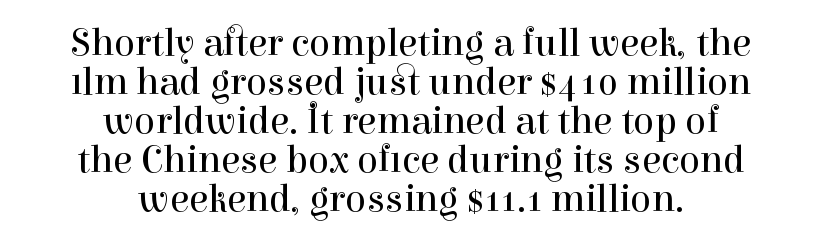
{"serif": "yes", "italic": "no", "bold": "no", "weight": "regular", "width": "normal", "stroke_contrast": "high", "x_height": "medium", "monospaced": "no", "underline": "no", "align": "center", "line_spacing": "tight", "line_spacing_ratio": 1.0, "letter_spacing": "normal", "letter_spacing_em": 0.0, "glyph_px": 39}
